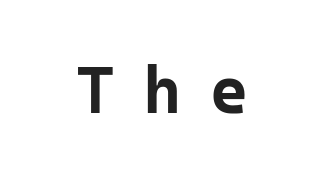
The image shows 66 px bold sans-serif type, upright, monospaced; set unusually wide letter spacing (+0.43 em), not underlined; low stroke contrast and a medium x-height.
